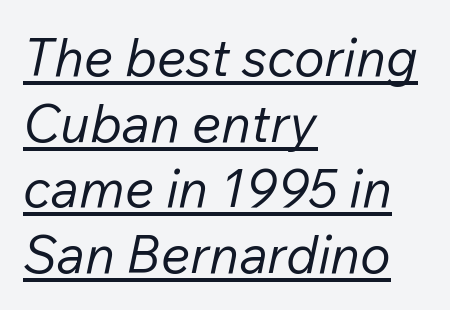
The string is rendered with underlining switched on. Nothing unusual about the tracking: characters are spaced as the font intends. The passage shown leans; its letterforms are oblique. Rows of type keep a routine distance in the vertical direction. These glyphs show unthickened strokes, regular width or finer. You could not count columns in this text — the font is proportionally spaced.
